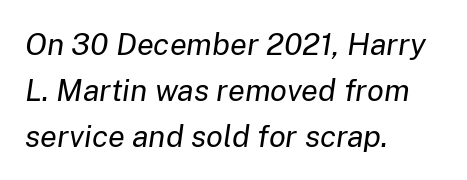
{"italic": "yes", "lean": "right", "slant_degrees": 8, "bold": "no", "weight": "regular", "width": "normal", "stroke_contrast": "low", "x_height": "medium", "monospaced": "no", "underline": "no", "align": "left", "line_spacing": "normal", "line_spacing_ratio": 1.49, "letter_spacing": "normal", "letter_spacing_em": 0.0, "glyph_px": 31}
